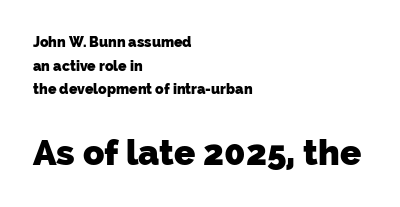
The image shows 35 px heavy sans-serif type; set left-aligned, normal line spacing (1.69x), normal letter spacing, not underlined; the second (bottom) block is 2.5x larger; low stroke contrast and a medium x-height.
